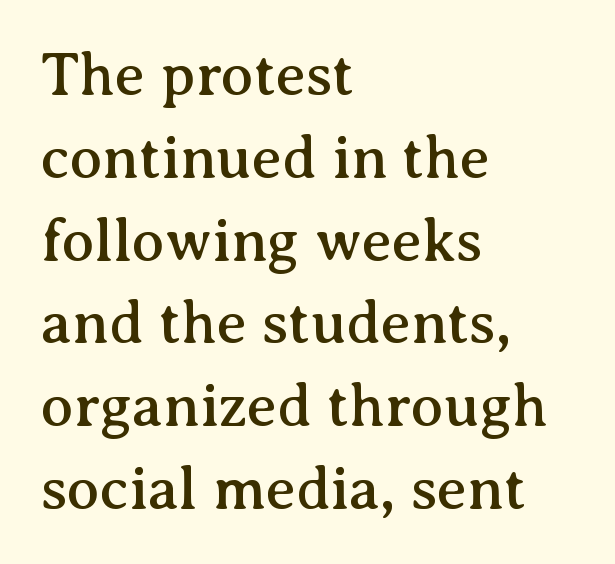
The image shows 60 px serif type, upright; set left-aligned, normal line spacing (1.38x), normal letter spacing, not underlined; medium stroke contrast and a medium x-height.
